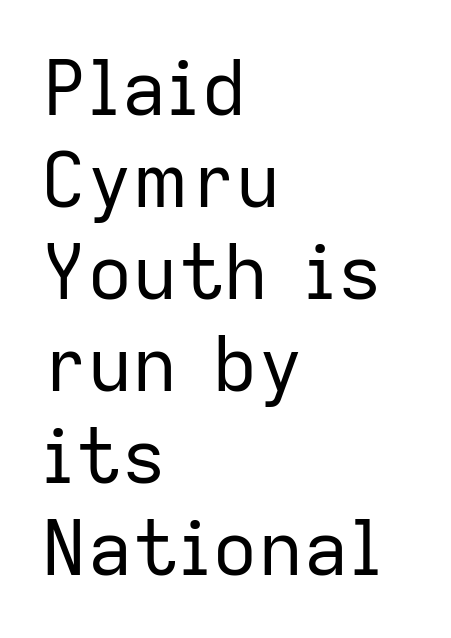
{"serif": "no", "italic": "no", "bold": "no", "weight": "regular", "width": "normal", "stroke_contrast": "low", "x_height": "medium", "monospaced": "no", "underline": "no", "align": "left", "line_spacing_ratio": 1.21, "letter_spacing": "normal", "letter_spacing_em": 0.0, "glyph_px": 76}
